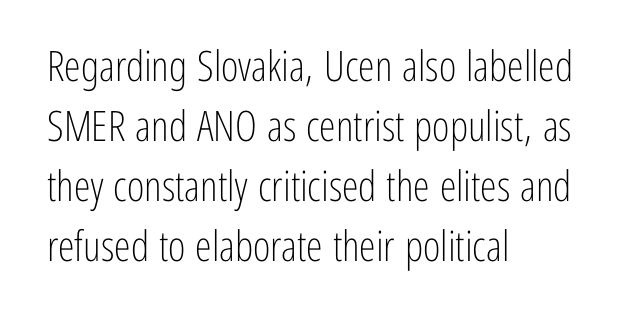
{"serif": "no", "italic": "no", "bold": "no", "weight": "light", "width": "condensed", "stroke_contrast": "low", "x_height": "medium", "monospaced": "no", "underline": "no", "align": "left", "line_spacing": "normal", "line_spacing_ratio": 1.43, "letter_spacing": "normal", "letter_spacing_em": 0.0, "glyph_px": 42}
